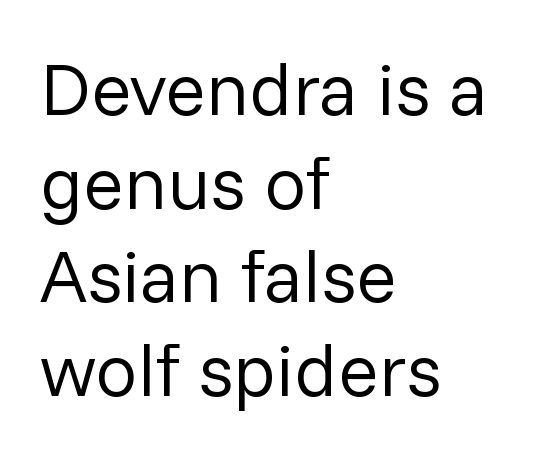
A light-to-regular cut is what we see here. The type sits square on the baseline with zero lean. The leading is moderate, giving the passage an even texture. The baseline area is clear. The paragraph shown leans on its left margin.
